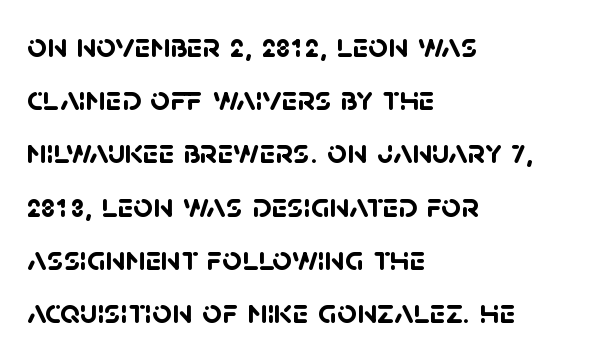
Q: Is the text bold? A: Yes.
Q: Is the typeface a serif or a sans-serif typeface? A: Sans-serif.
Q: Is the text underlined? A: No.
Q: How is the paragraph aligned? A: Left-aligned.
Q: Is the spacing between letters normal or unusually wide? A: Normal.
Q: Is the spacing between lines tight, normal or loose? A: Normal.
Q: Width (condensed, normal, or wide)? A: Normal.
Q: Stroke contrast? A: Low.
Q: x-height? A: Large.
Q: Monospaced? A: No.
